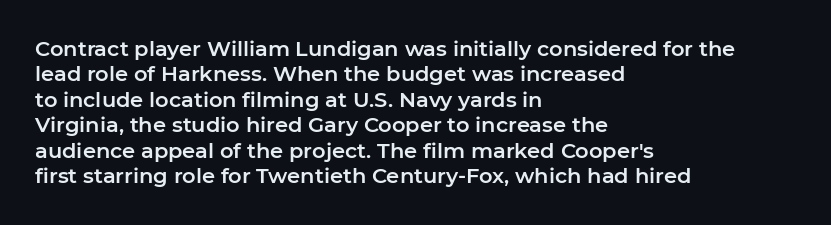
{"italic": "no", "underline": "no", "align": "left", "line_spacing_ratio": 1.21, "letter_spacing": "normal", "letter_spacing_em": 0.0, "glyph_px": 21}
